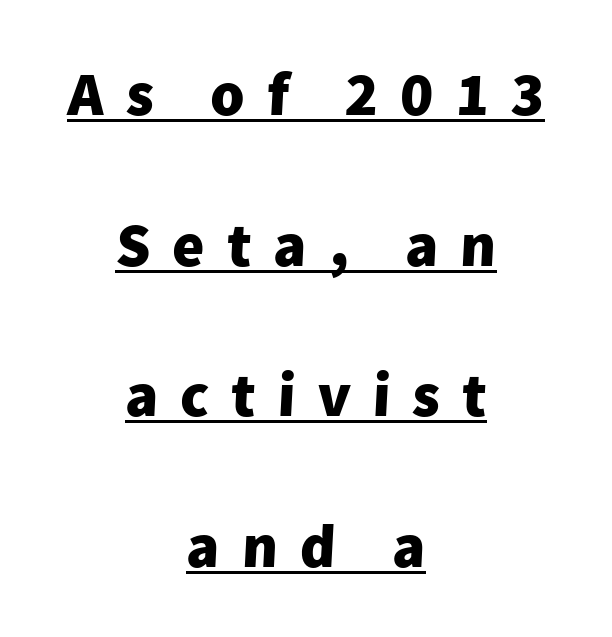
The image shows 62 px heavy sans-serif type; set centered, loose line spacing (2.43x), unusually wide letter spacing (+0.35 em), underlined; low stroke contrast and a medium x-height.
